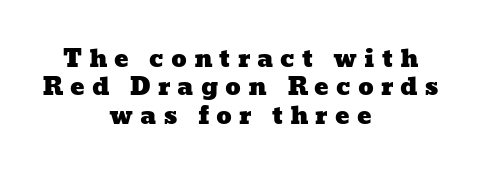
Q: Is the text underlined? A: No.
Q: How is the paragraph aligned? A: Centered.
Q: Is the spacing between letters normal or unusually wide? A: Unusually wide.
